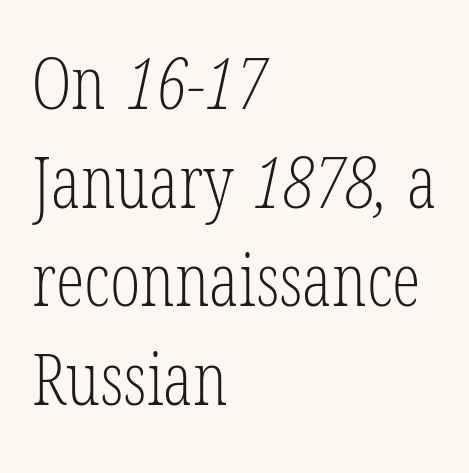
Q: Is the text bold? A: No.
Q: Is the typeface a serif or a sans-serif typeface? A: Serif.
Q: Is the text underlined? A: No.
Q: How is the paragraph aligned? A: Left-aligned.
Q: Is the spacing between letters normal or unusually wide? A: Normal.
Q: Is the spacing between lines tight, normal or loose? A: Normal.
Q: Width (condensed, normal, or wide)? A: Condensed.
Q: Stroke contrast? A: Low.
Q: x-height? A: Medium.
Q: Monospaced? A: No.
